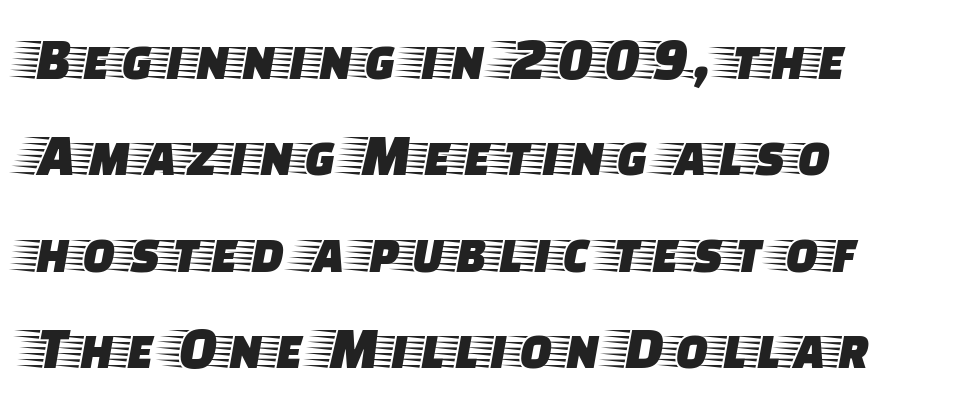
This rendering features lettering with no underline. The rendering anchors every line to the left-hand side. A typesetter would call this proportional, since set widths differ per character. Observe the ordinary spacing: letters are neighbours, not strangers. Interline gaps are of average width in this sample.
